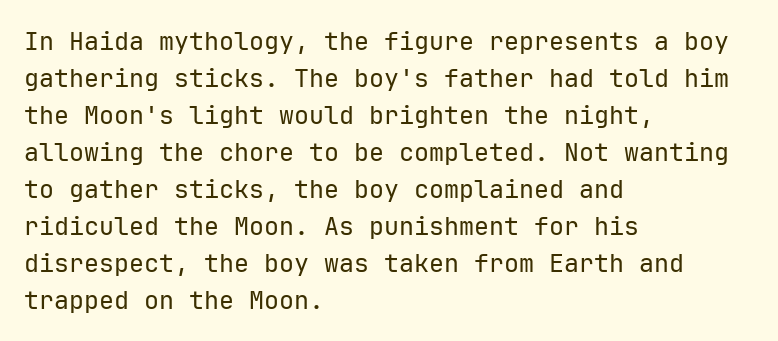
{"italic": "no", "bold": "no", "underline": "no", "align": "left", "line_spacing": "normal", "line_spacing_ratio": 1.48, "letter_spacing": "normal", "letter_spacing_em": 0.0, "glyph_px": 25}
